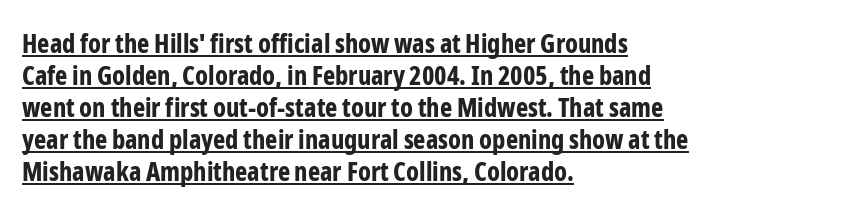
The image shows 26 px bold type, upright; set left-aligned, line spacing 1.23x, normal letter spacing, underlined.
